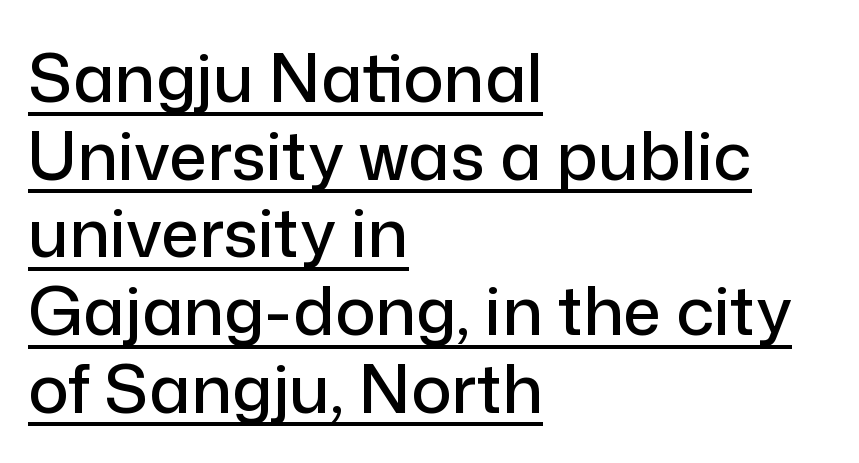
Underlined type. Do the characters align in a grid? No, the font is proportional. Spacing between characters is what you'd get straight out of the box. The paragraph shown leans on its left margin. A roman cut, with each character standing at attention.
